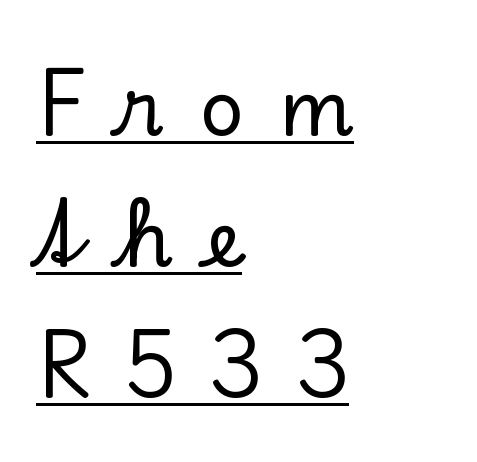
The image shows 77 px text type, upright; set left-aligned, normal line spacing (1.7x), unusually wide letter spacing (+0.46 em), underlined; low stroke contrast and a small x-height.
